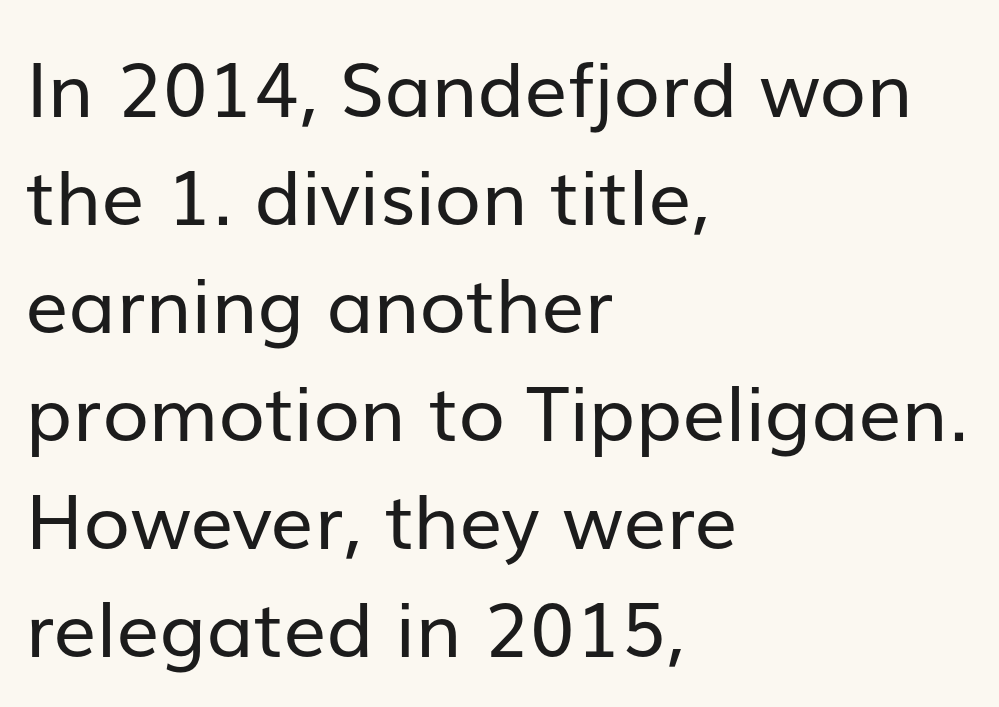
The image shows 76 px regular-weight sans-serif type, upright; set left-aligned, normal line spacing (1.42x), normal letter spacing, not underlined; low stroke contrast and a medium x-height.
